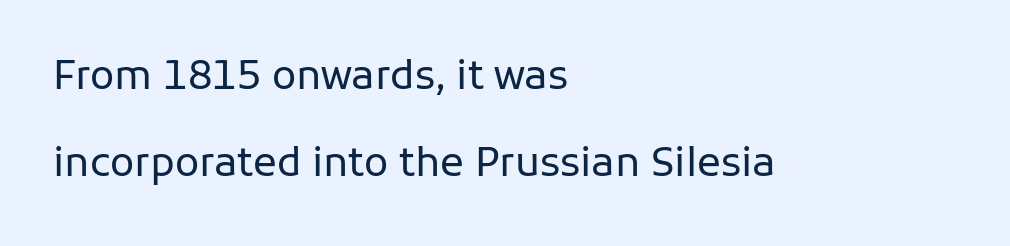
{"serif": "no", "italic": "no", "bold": "no", "weight": "regular", "width": "normal", "stroke_contrast": "low", "x_height": "medium", "monospaced": "no", "underline": "no", "align": "left", "line_spacing": "loose", "line_spacing_ratio": 2.18, "letter_spacing": "normal", "letter_spacing_em": 0.0, "glyph_px": 40}
